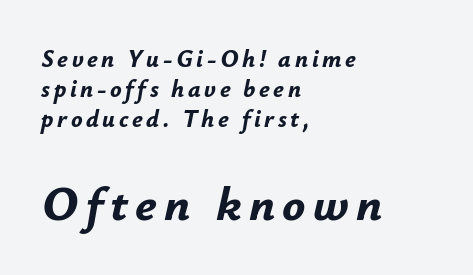
Q: Is the text bold? A: Yes.
Q: Is the text italic (slanted)? A: Yes, it leans right by about 12 degrees.
Q: Is the text underlined? A: No.
Q: How is the paragraph aligned? A: Left-aligned.
Q: Which block of text is set in a larger size, the first (top) or the second (bottom)? A: The second (bottom) one.
Q: Width (condensed, normal, or wide)? A: Normal.
Q: Stroke contrast? A: Low.
Q: x-height? A: Small.
Q: Monospaced? A: No.
